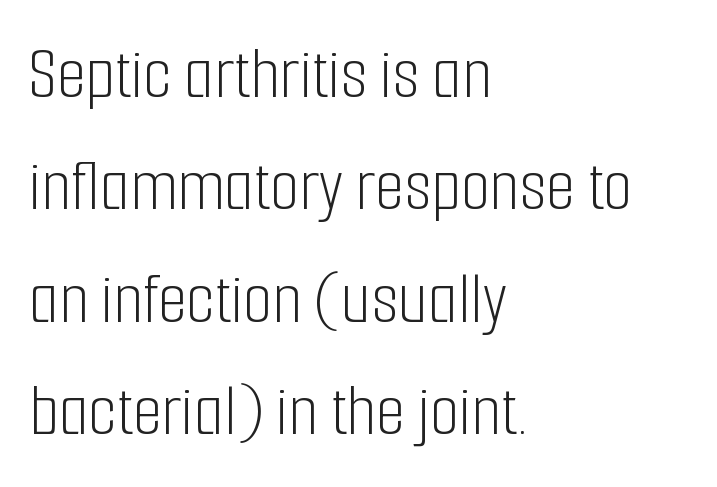
You could not count columns in this text — the font is proportionally spaced. This sample uses a sans-serif face. Regular leading. The space beneath each line is pristine and unruled. Compared with typical body copy, the letter spacing here is the same.
